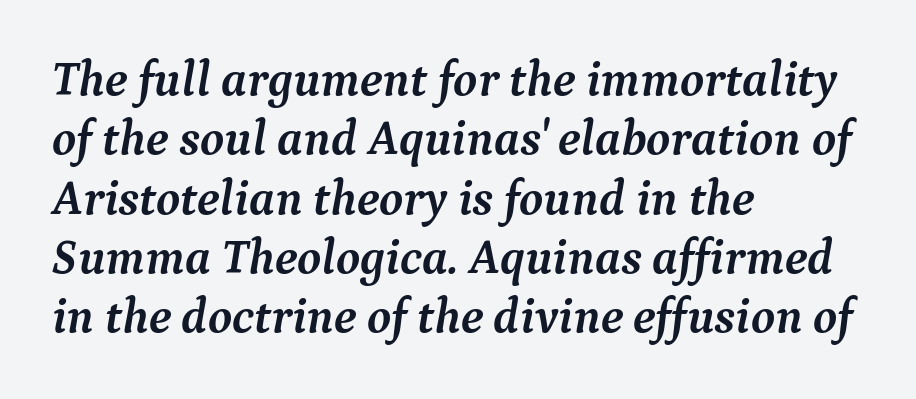
The image shows 49 px semibold serif type, italic (leaning right); set left-aligned, line spacing 1.21x, normal letter spacing, not underlined; medium stroke contrast and a medium x-height.
